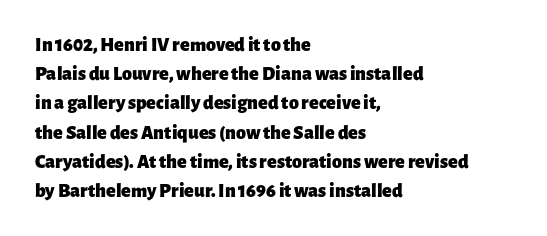
The image shows 20 px bold type, upright; set left-aligned, normal line spacing (1.46x), normal letter spacing, not underlined.
